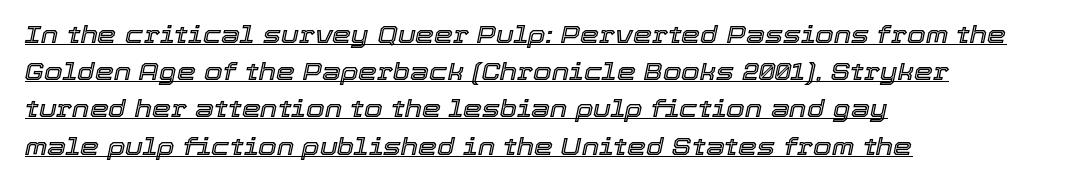
{"italic": "yes", "lean": "right", "slant_degrees": 12, "underline": "yes", "align": "left", "line_spacing": "normal", "line_spacing_ratio": 1.55, "letter_spacing": "normal", "letter_spacing_em": 0.0, "glyph_px": 24}
